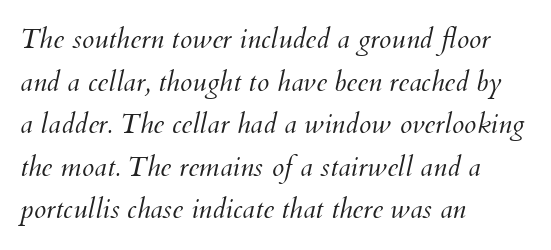
Q: Is the text bold? A: No.
Q: Is the text italic (slanted)? A: Yes, it leans right by about 12 degrees.
Q: Is the text underlined? A: No.
Q: How is the paragraph aligned? A: Left-aligned.
Q: Is the spacing between letters normal or unusually wide? A: Normal.
Q: Is the spacing between lines tight, normal or loose? A: Normal.
Q: Width (condensed, normal, or wide)? A: Normal.
Q: Stroke contrast? A: Medium.
Q: x-height? A: Small.
Q: Monospaced? A: No.
